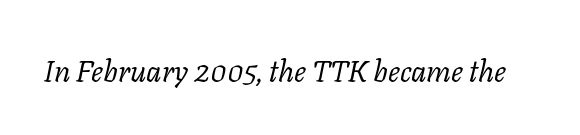
The image shows 30 px regular-weight serif type, italic (leaning right); set normal letter spacing, not underlined; low stroke contrast and a medium x-height.
